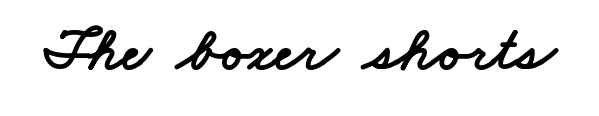
{"serif": "no", "width": "wide", "stroke_contrast": "low", "x_height": "small", "monospaced": "no", "underline": "no", "letter_spacing": "normal", "letter_spacing_em": 0.0, "glyph_px": 63}
